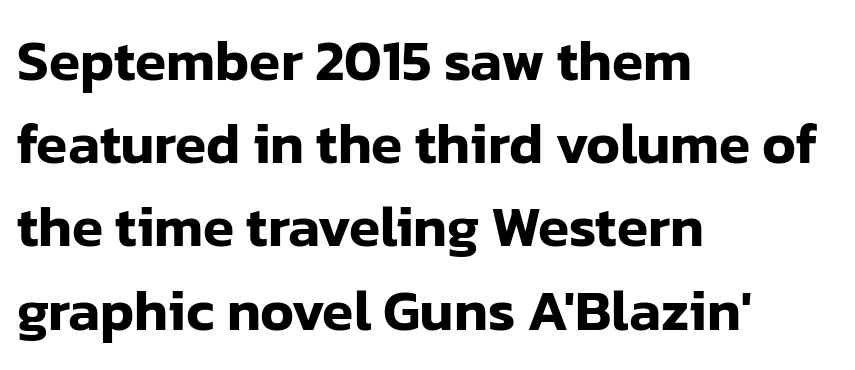
The image shows 57 px sans-serif type, upright; set left-aligned, normal line spacing (1.46x), normal letter spacing, not underlined; low stroke contrast and a medium x-height.
